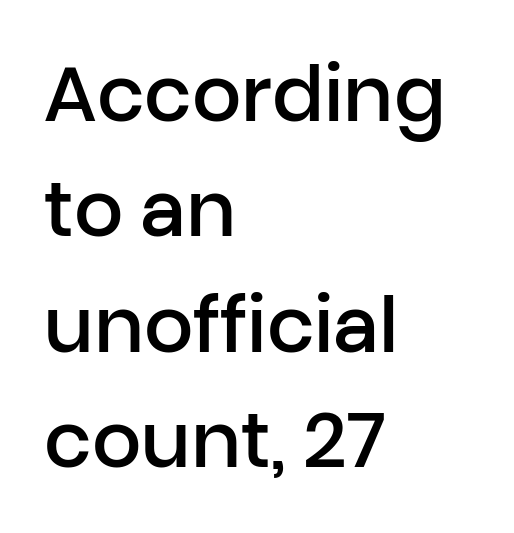
{"serif": "no", "italic": "no", "bold": "semi", "weight": "semibold", "width": "normal", "stroke_contrast": "low", "x_height": "medium", "monospaced": "no", "underline": "no", "align": "left", "line_spacing": "normal", "line_spacing_ratio": 1.5, "letter_spacing": "normal", "letter_spacing_em": 0.0, "glyph_px": 77}
